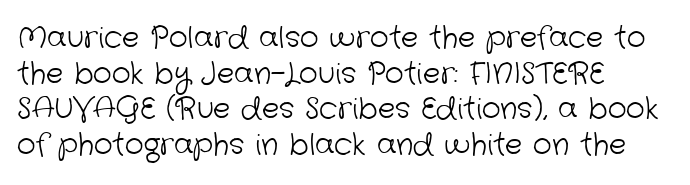
The image shows 29 px light sans-serif type; set left-aligned, line spacing 1.23x, normal letter spacing, not underlined; low stroke contrast and a medium x-height.
